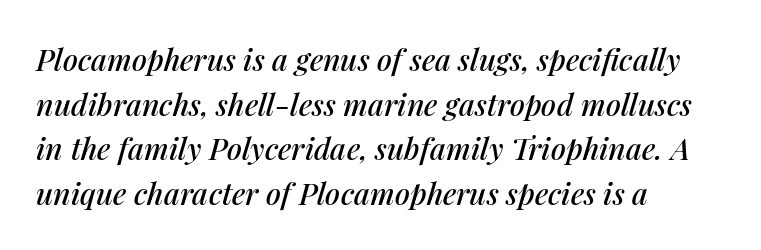
The image shows 30 px text type, italic (leaning right); set left-aligned, normal line spacing (1.49x), normal letter spacing, not underlined; medium stroke contrast and a medium x-height.
